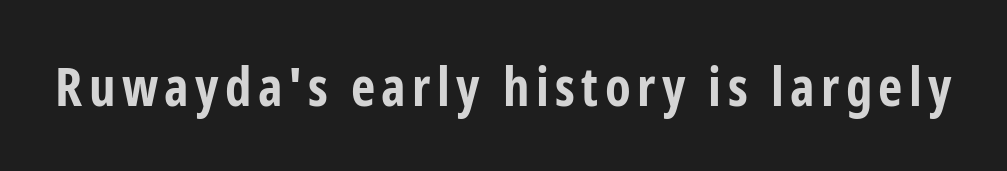
{"serif": "no", "italic": "no", "bold": "yes", "weight": "bold", "width": "condensed", "stroke_contrast": "low", "x_height": "medium", "monospaced": "no", "underline": "no", "glyph_px": 53}
